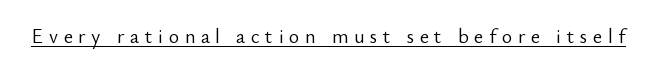
Q: Is the text bold? A: No.
Q: Is the text italic (slanted)? A: No, it is upright.
Q: Is the text underlined? A: Yes.
Q: Is the spacing between letters normal or unusually wide? A: Unusually wide.
